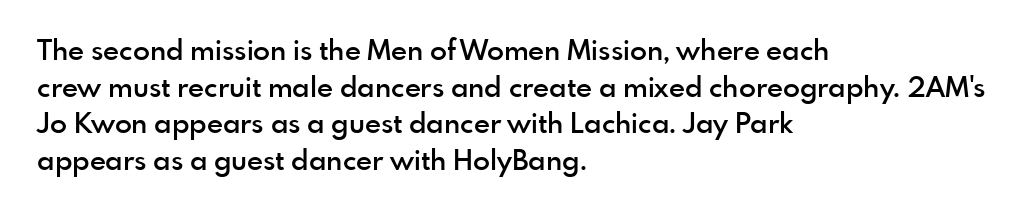
The image shows 28 px semibold sans-serif type, upright; set left-aligned, normal line spacing (1.31x), normal letter spacing, not underlined; a small x-height.
